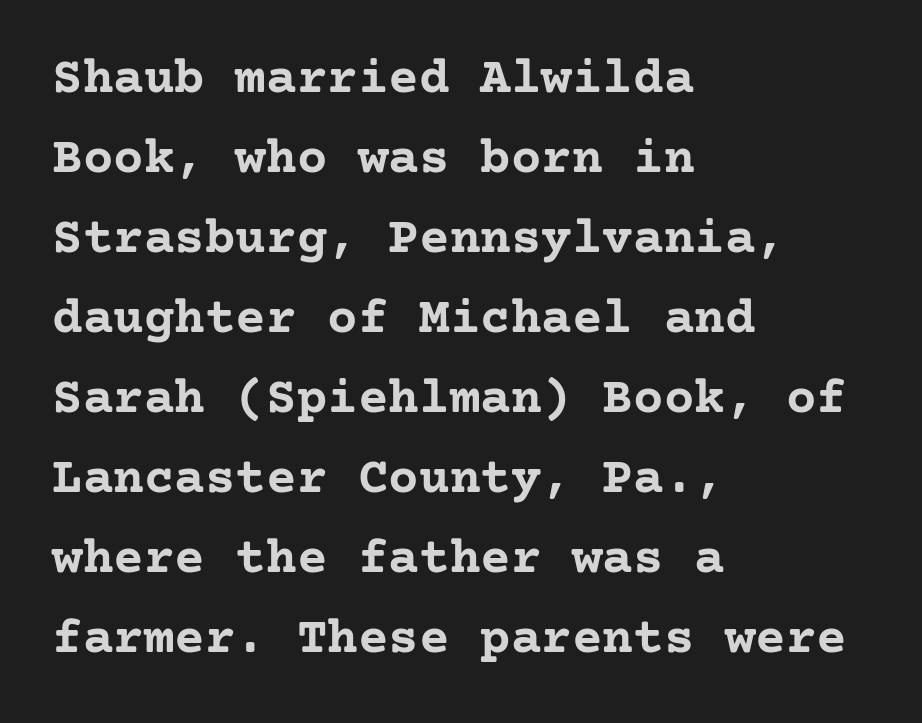
The image shows 51 px semibold serif type, upright; set left-aligned, normal line spacing (1.57x), normal letter spacing, not underlined; low stroke contrast and a medium x-height.
